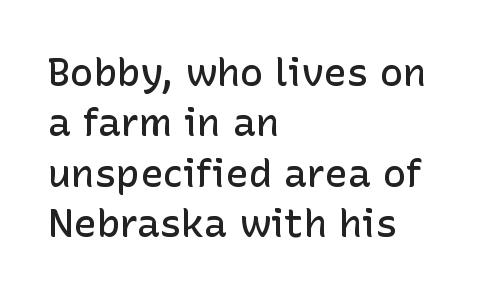
{"serif": "no", "italic": "no", "bold": "semi", "weight": "semibold", "width": "normal", "stroke_contrast": "low", "x_height": "medium", "monospaced": "no", "underline": "no", "align": "left", "line_spacing": "normal", "line_spacing_ratio": 1.29, "letter_spacing": "normal", "letter_spacing_em": 0.0, "glyph_px": 39}
